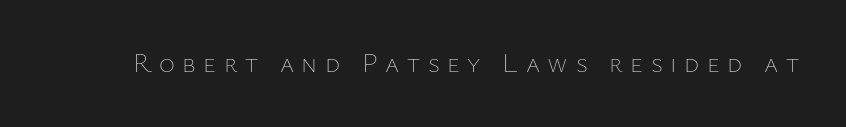
{"italic": "no", "bold": "no", "underline": "no", "letter_spacing": "wide", "letter_spacing_em": 0.28, "glyph_px": 27}
